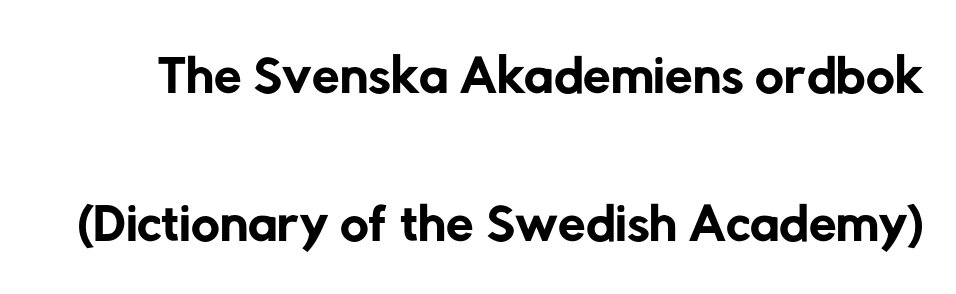
Q: Is the text bold? A: No.
Q: Is the typeface a serif or a sans-serif typeface? A: Sans-serif.
Q: Is the text underlined? A: No.
Q: Is the spacing between letters normal or unusually wide? A: Normal.
Q: Width (condensed, normal, or wide)? A: Normal.
Q: Stroke contrast? A: Low.
Q: x-height? A: Medium.
Q: Monospaced? A: No.
